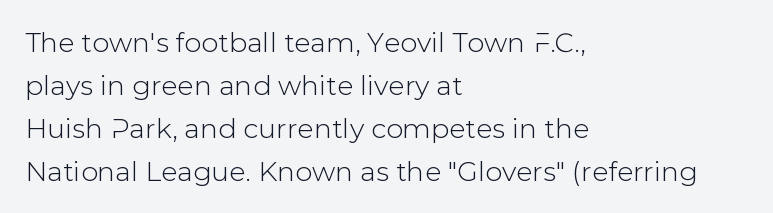
Q: Is the text italic (slanted)? A: No, it is upright.
Q: Is the text underlined? A: No.
Q: How is the paragraph aligned? A: Left-aligned.
Q: Is the spacing between letters normal or unusually wide? A: Normal.
Q: Is the spacing between lines tight, normal or loose? A: Normal.
